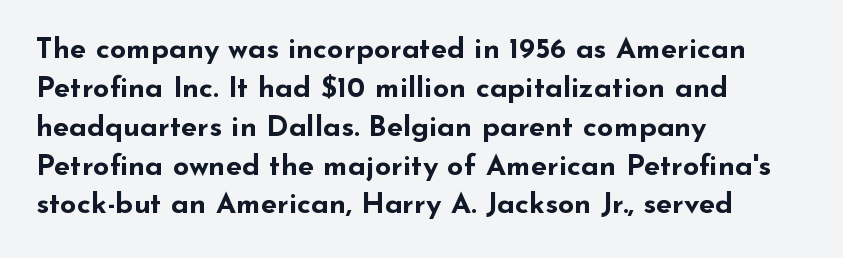
The image shows 29 px bold, wide sans-serif type, upright; set left-aligned, normal line spacing (1.34x), normal letter spacing, not underlined; low stroke contrast and a small x-height.
